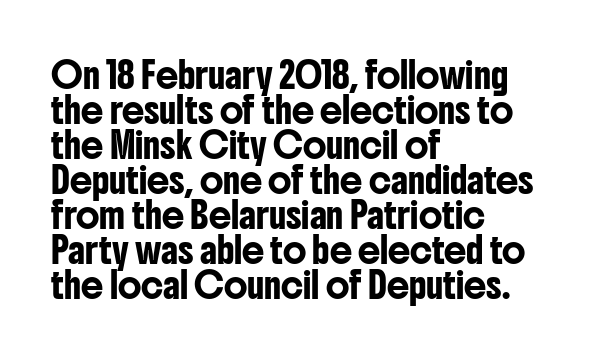
The rendering uses a moderate line-height, typical for paragraphs. A typesetter would call this zero additional tracking. Teacher's note: observe the even left margin — that is flush-left alignment. The string is rendered with underlining switched off. Posture: straight, roman, zero tilt.
